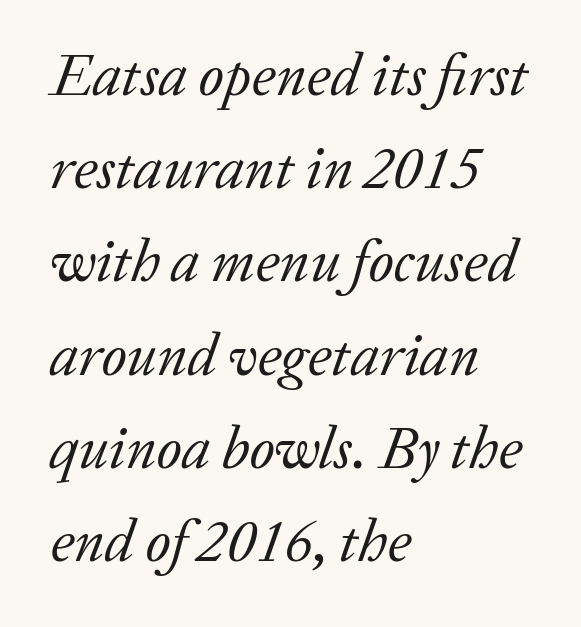
Q: Is the text bold? A: No.
Q: Is the text italic (slanted)? A: Yes, it leans right by about 20 degrees.
Q: Is the typeface a serif or a sans-serif typeface? A: Serif.
Q: Is the text underlined? A: No.
Q: How is the paragraph aligned? A: Left-aligned.
Q: Is the spacing between letters normal or unusually wide? A: Normal.
Q: Is the spacing between lines tight, normal or loose? A: Normal.
Q: Width (condensed, normal, or wide)? A: Normal.
Q: Stroke contrast? A: Low.
Q: x-height? A: Medium.
Q: Monospaced? A: No.
